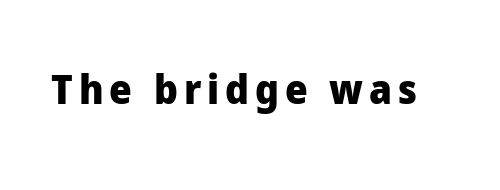
When letters stand straight like this, we call the style roman or upright. These words are printed bold, with thick strokes throughout. The designer went with a sans here, leaving each stem footless. Unmarked baselines from the first word to the last. This sample has the flowing, uneven cadence of proportional lettering.
